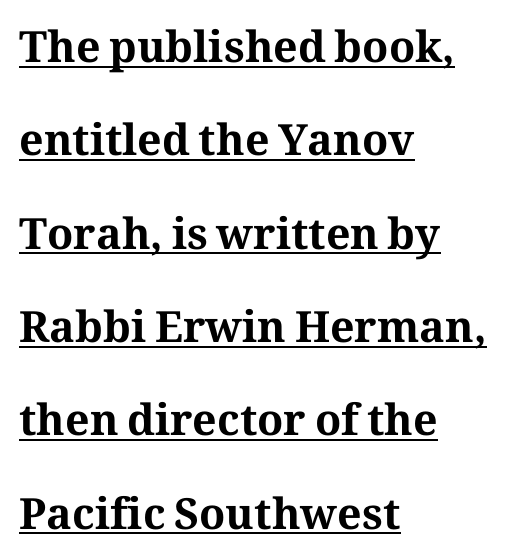
Words appear dense and cohesive because spacing is normal. The compositor pushed each line to the left boundary. What decoration does the sample have? An underline. Quick note: interline space is abundant. This sample has the flowing, uneven cadence of proportional lettering. You'd pick this weight for a headline — it's a proper bold.
